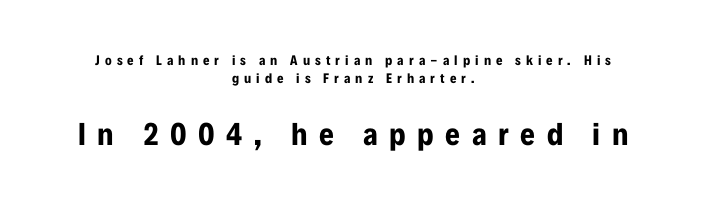
Glance below the letters and you will spot only blank space. Line spacing here is normal. The typeface chosen for these lines omits serifs. Both edges are ragged and mirror each other, which tells us the setting is centered.
